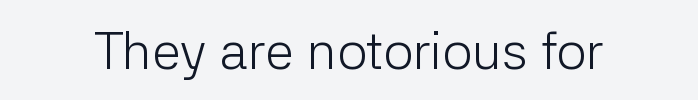
{"serif": "no", "italic": "no", "bold": "no", "weight": "light", "width": "normal", "stroke_contrast": "low", "x_height": "medium", "monospaced": "no", "underline": "no", "letter_spacing": "normal", "letter_spacing_em": 0.0, "glyph_px": 53}
